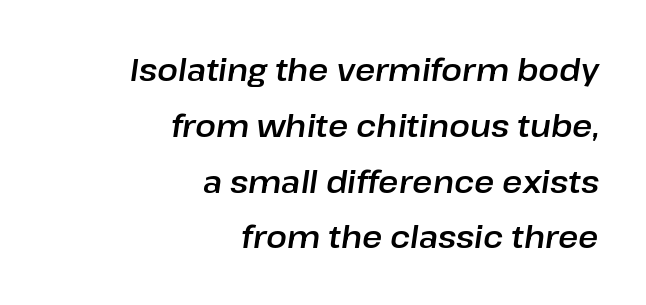
Q: Is the text italic (slanted)? A: Yes, it leans right by about 8 degrees.
Q: Is the text underlined? A: No.
Q: How is the paragraph aligned? A: Right-aligned.
Q: Is the spacing between letters normal or unusually wide? A: Normal.
Q: Width (condensed, normal, or wide)? A: Normal.
Q: Stroke contrast? A: Low.
Q: x-height? A: Medium.
Q: Monospaced? A: No.
